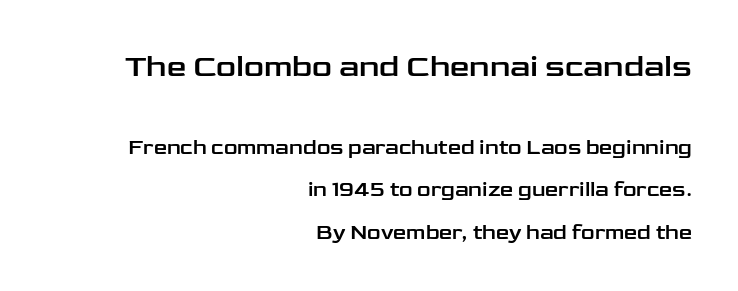
Each letter's strokes conclude bluntly, with no projecting serifs. Spacing verdict: proportional, widths tailored to each character. The designer gave the opening block more size than the closing block. Letter spacing: default.
